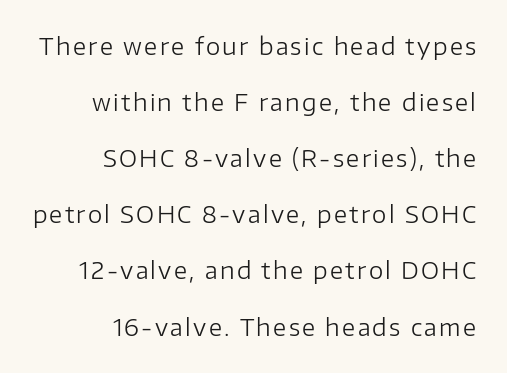
Descenders hang freely into open space. The typesetter chose a ragged-left arrangement here. Vertical stems look standard width or narrower in stroke. The font's upright variant was chosen for this text.
